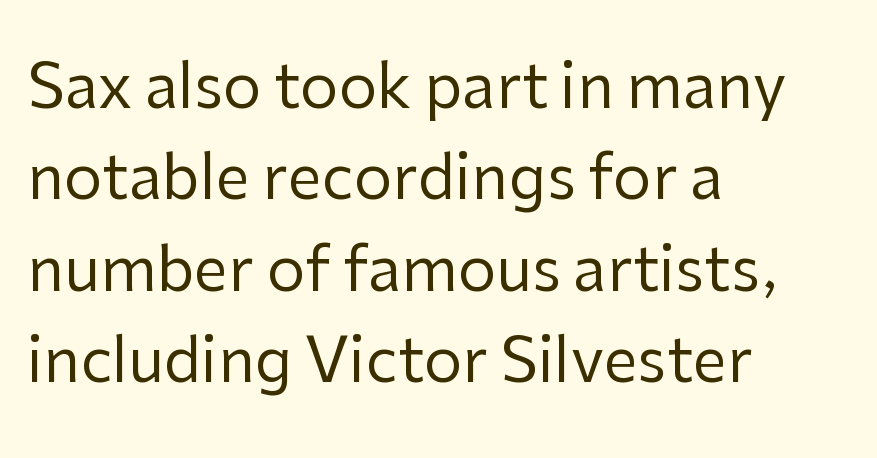
Q: Is the text bold? A: No.
Q: Is the text italic (slanted)? A: No, it is upright.
Q: Is the typeface a serif or a sans-serif typeface? A: Sans-serif.
Q: Is the text underlined? A: No.
Q: How is the paragraph aligned? A: Left-aligned.
Q: Is the spacing between letters normal or unusually wide? A: Normal.
Q: Is the spacing between lines tight, normal or loose? A: Normal.
Q: Width (condensed, normal, or wide)? A: Normal.
Q: Stroke contrast? A: Low.
Q: x-height? A: Medium.
Q: Monospaced? A: No.
